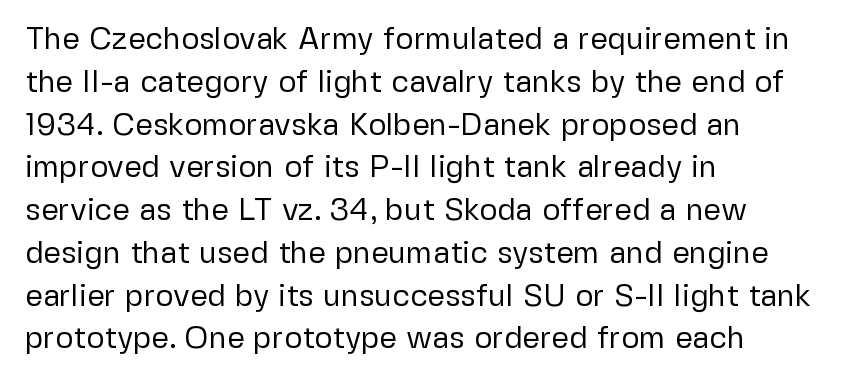
The image shows 31 px regular-weight sans-serif type, upright; set left-aligned, normal line spacing (1.38x), normal letter spacing, not underlined; low stroke contrast and a medium x-height.
